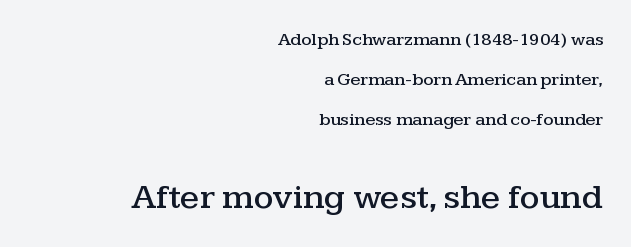
Which chunk is bigger? The second one — the bottom block dwarfs the top. Layout note: lines flush right. Tracking here is standard; glyphs follow each other at the usual distance. Rendered with straight, roman letterforms.
